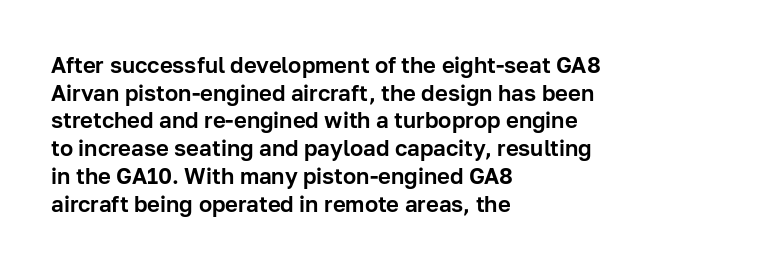
Regarding leading, the lines here are spaced in the standard way. The space beneath each line is pristine and unruled. Tracking value appears to be zero — textbook default spacing. The setting favours the left margin, as ordinary paragraphs usually do.
